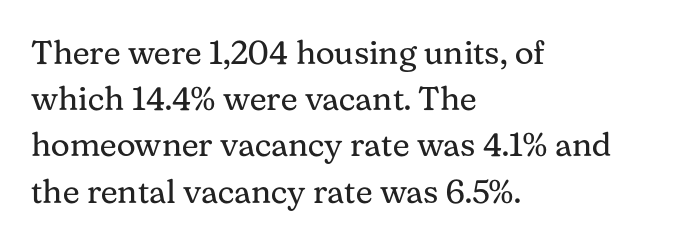
Caption: standard tracking, unaltered. A clean baseline with only descenders dipping below it. A typesetter would mark this as roman, not italic. Stem width sits at or under what a default text font uses. The text block is weighted toward the left margin, trailing off unevenly rightward.
